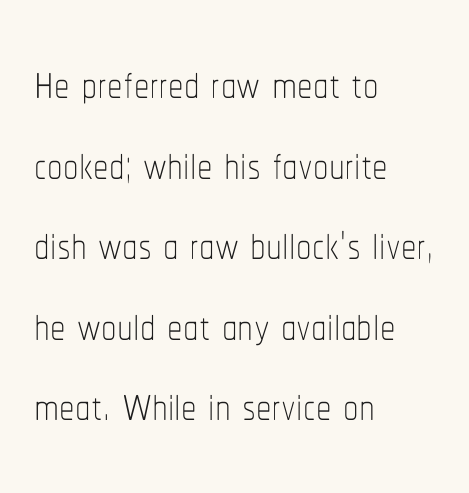
The image shows 62 px thin, condensed type, upright; set left-aligned, normal line spacing (1.3x), normal letter spacing, not underlined; low stroke contrast and a medium x-height.
